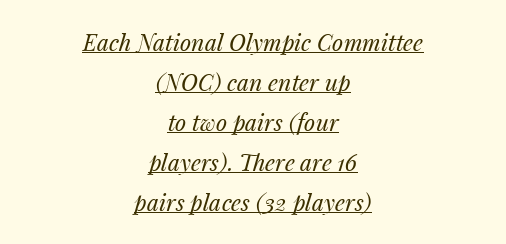
Q: Is the text bold? A: No.
Q: Is the text italic (slanted)? A: Yes, it leans right by about 14 degrees.
Q: Is the text underlined? A: Yes.
Q: How is the paragraph aligned? A: Centered.
Q: Is the spacing between letters normal or unusually wide? A: Normal.
